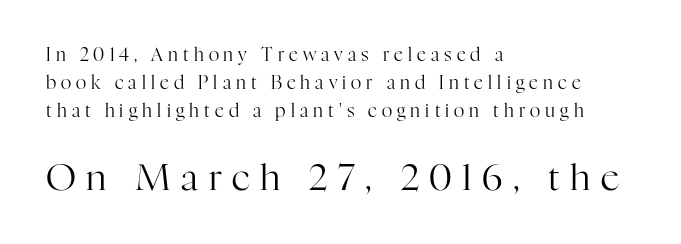
The image shows 37 px regular-weight serif type, upright; set left-aligned, normal line spacing (1.56x), unusually wide letter spacing (+0.28 em), not underlined; the second (bottom) block is 2.06x larger; high stroke contrast and a medium x-height.
